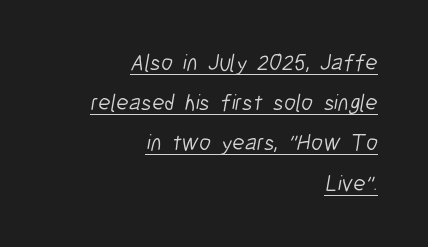
{"bold": "no", "underline": "yes", "align": "right", "line_spacing_ratio": 1.75, "letter_spacing": "normal", "letter_spacing_em": 0.0, "glyph_px": 23}
